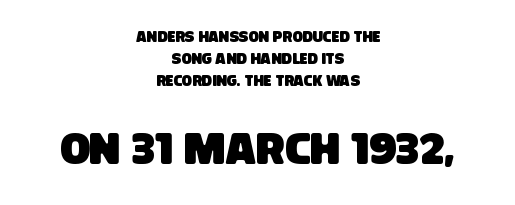
{"serif": "no", "width": "condensed", "stroke_contrast": "low", "x_height": "large", "monospaced": "no", "underline": "no", "align": "center", "line_spacing": "normal", "line_spacing_ratio": 1.46, "letter_spacing": "normal", "letter_spacing_em": 0.0, "larger_block": "second", "size_ratio": 2.93, "glyph_px": 44}
